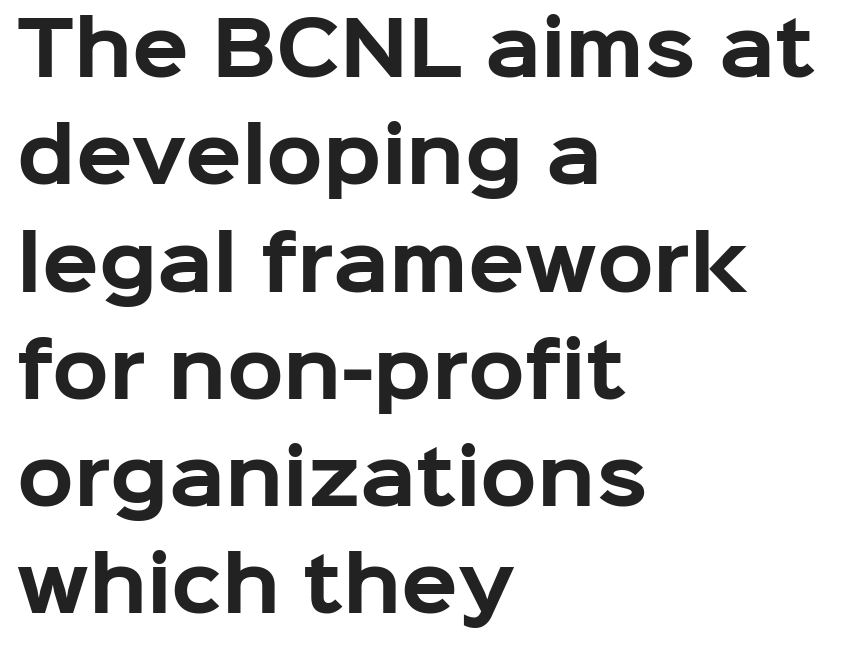
The leading is moderate, giving the passage an even texture. Is this a fixed-width face? No — the glyphs have proportional, varying widths. Here the glyphs are tracked normally, forming tight word shapes. Clear beneath every line of the passage.
